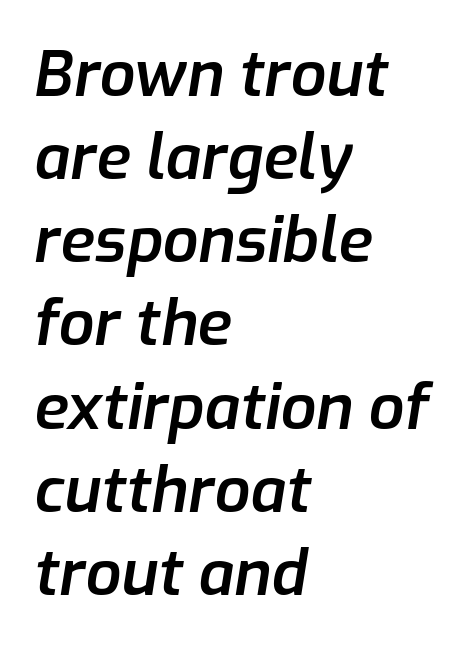
Q: Is the text bold? A: Semi-bold.
Q: Is the text italic (slanted)? A: Yes, it leans right by about 9 degrees.
Q: Is the text underlined? A: No.
Q: How is the paragraph aligned? A: Left-aligned.
Q: Is the spacing between letters normal or unusually wide? A: Normal.
Q: Is the spacing between lines tight, normal or loose? A: Normal.
Q: Width (condensed, normal, or wide)? A: Normal.
Q: Stroke contrast? A: Low.
Q: x-height? A: Medium.
Q: Monospaced? A: No.
